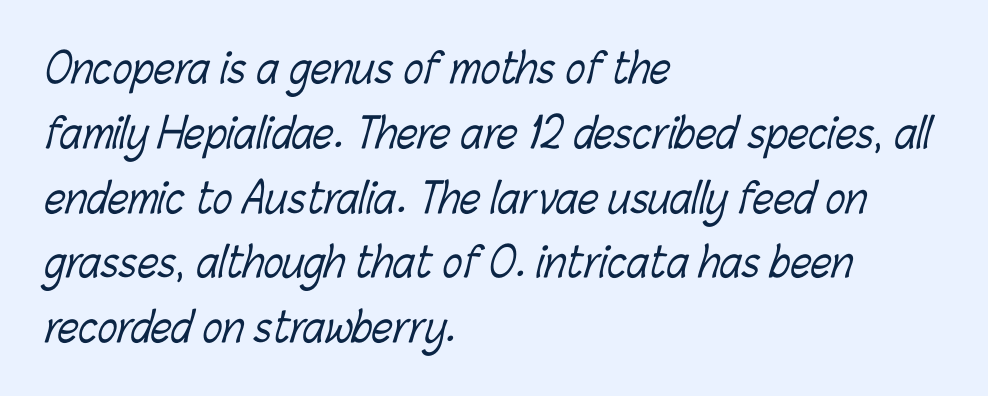
Q: Is the text bold? A: No.
Q: Is the text underlined? A: No.
Q: How is the paragraph aligned? A: Left-aligned.
Q: Is the spacing between letters normal or unusually wide? A: Normal.
Q: Is the spacing between lines tight, normal or loose? A: Normal.
Q: Width (condensed, normal, or wide)? A: Condensed.
Q: Stroke contrast? A: Low.
Q: x-height? A: Medium.
Q: Monospaced? A: No.
